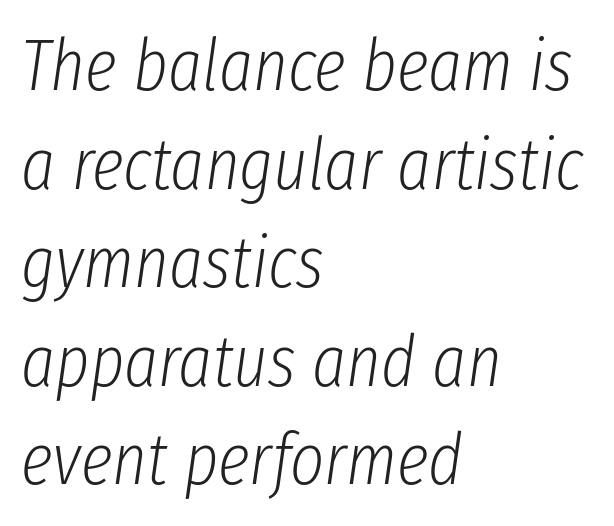
{"italic": "yes", "lean": "right", "slant_degrees": 8, "bold": "no", "weight": "light", "width": "condensed", "stroke_contrast": "low", "x_height": "medium", "monospaced": "no", "underline": "no", "align": "left", "line_spacing": "normal", "line_spacing_ratio": 1.35, "letter_spacing": "normal", "letter_spacing_em": 0.0, "glyph_px": 73}
